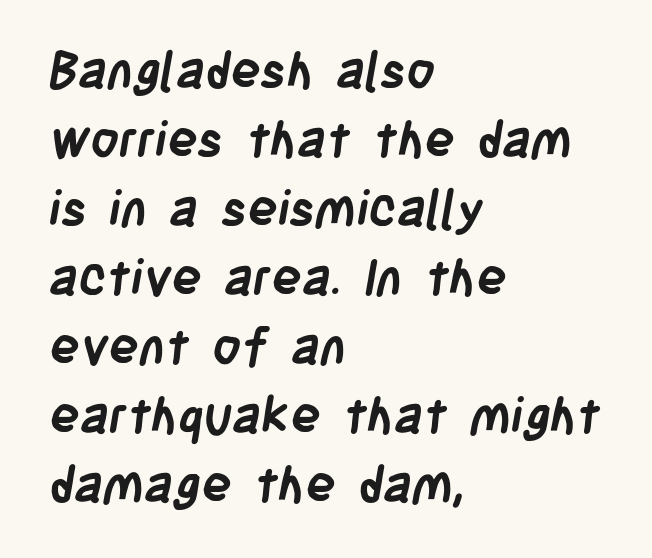
The image shows 50 px semibold, condensed sans-serif type; set left-aligned, normal line spacing (1.38x), normal letter spacing, not underlined; low stroke contrast and a large x-height.
